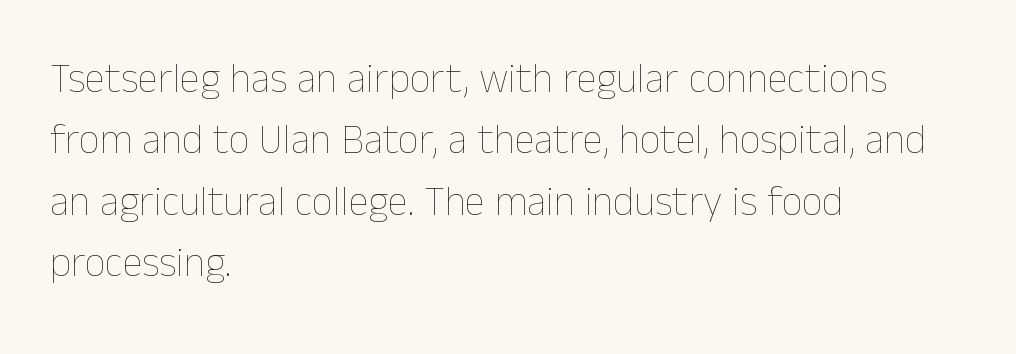
Q: Is the text bold? A: No.
Q: Is the text italic (slanted)? A: No, it is upright.
Q: Is the text underlined? A: No.
Q: How is the paragraph aligned? A: Left-aligned.
Q: Is the spacing between letters normal or unusually wide? A: Normal.
Q: Is the spacing between lines tight, normal or loose? A: Normal.
Q: Width (condensed, normal, or wide)? A: Normal.
Q: Stroke contrast? A: Low.
Q: x-height? A: Medium.
Q: Monospaced? A: No.
